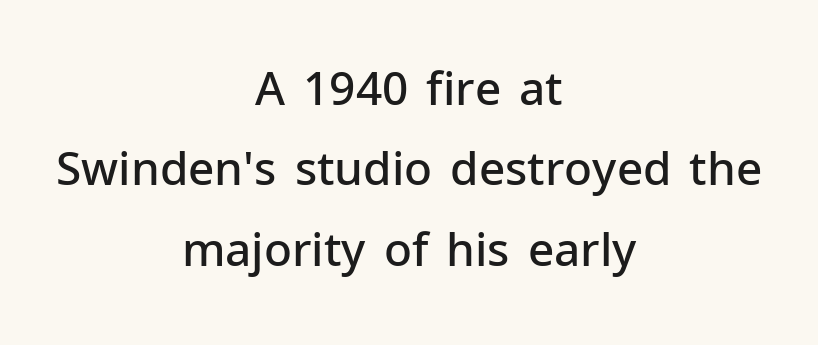
Q: Is the text bold? A: Semi-bold.
Q: Is the text italic (slanted)? A: No, it is upright.
Q: Is the typeface a serif or a sans-serif typeface? A: Sans-serif.
Q: Is the text underlined? A: No.
Q: How is the paragraph aligned? A: Centered.
Q: Is the spacing between letters normal or unusually wide? A: Normal.
Q: Width (condensed, normal, or wide)? A: Normal.
Q: Stroke contrast? A: Low.
Q: x-height? A: Medium.
Q: Monospaced? A: No.
